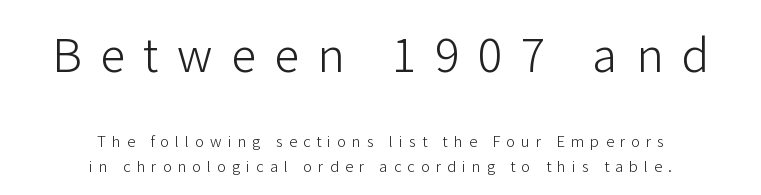
Q: Is the text bold? A: No.
Q: Is the text italic (slanted)? A: No, it is upright.
Q: Is the typeface a serif or a sans-serif typeface? A: Sans-serif.
Q: Is the text underlined? A: No.
Q: How is the paragraph aligned? A: Centered.
Q: Is the spacing between letters normal or unusually wide? A: Unusually wide.
Q: Is the spacing between lines tight, normal or loose? A: Normal.
Q: Which block of text is set in a larger size, the first (top) or the second (bottom)? A: The first (top) one.
Q: Width (condensed, normal, or wide)? A: Normal.
Q: Stroke contrast? A: Low.
Q: x-height? A: Medium.
Q: Monospaced? A: No.
